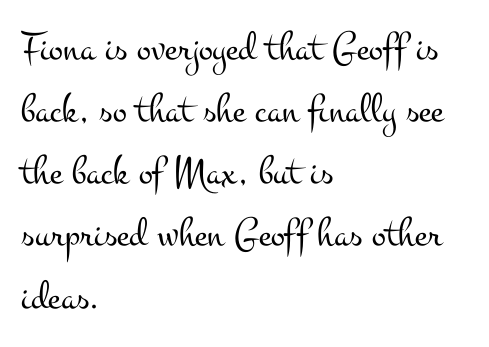
{"serif": "yes", "bold": "no", "weight": "light", "width": "wide", "stroke_contrast": "medium", "x_height": "small", "monospaced": "no", "underline": "no", "align": "left", "line_spacing": "normal", "line_spacing_ratio": 1.48, "letter_spacing": "normal", "letter_spacing_em": 0.0, "glyph_px": 42}
